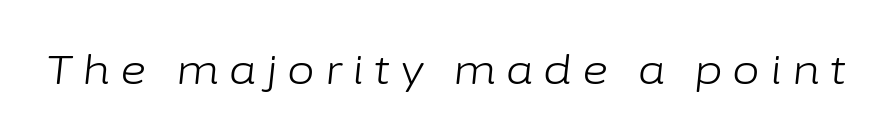
Q: Is the text bold? A: No.
Q: Is the text italic (slanted)? A: Yes, it leans right by about 6 degrees.
Q: Is the text underlined? A: No.
Q: Is the spacing between letters normal or unusually wide? A: Unusually wide.
Q: Width (condensed, normal, or wide)? A: Normal.
Q: Stroke contrast? A: Low.
Q: x-height? A: Medium.
Q: Monospaced? A: No.
